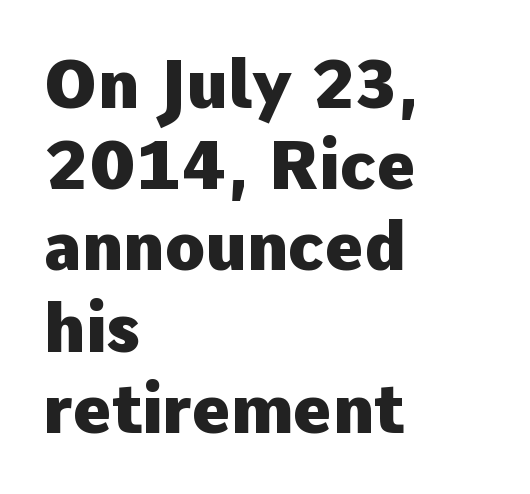
Q: Is the text bold? A: Yes.
Q: Is the text italic (slanted)? A: No, it is upright.
Q: Is the typeface a serif or a sans-serif typeface? A: Sans-serif.
Q: Is the text underlined? A: No.
Q: How is the paragraph aligned? A: Left-aligned.
Q: Is the spacing between letters normal or unusually wide? A: Normal.
Q: Width (condensed, normal, or wide)? A: Normal.
Q: Stroke contrast? A: Low.
Q: x-height? A: Medium.
Q: Monospaced? A: No.
